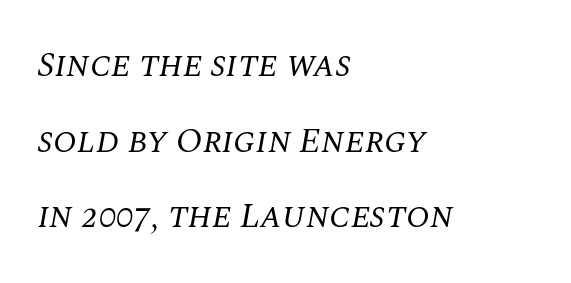
The image shows 35 px regular-weight serif type, italic (leaning right); set left-aligned, loose line spacing (2.16x), normal letter spacing, not underlined; medium stroke contrast and a large x-height.
